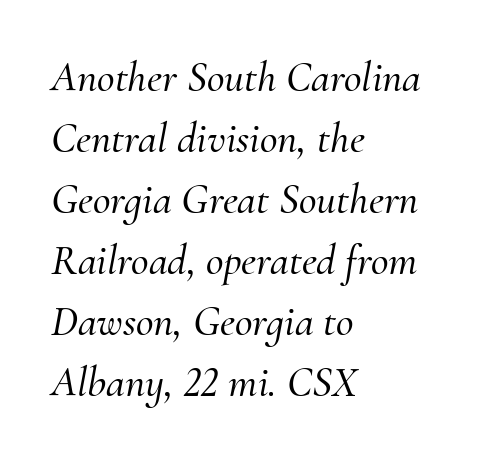
Q: Is the text italic (slanted)? A: Yes, it leans right by about 10 degrees.
Q: Is the typeface a serif or a sans-serif typeface? A: Serif.
Q: Is the text underlined? A: No.
Q: How is the paragraph aligned? A: Left-aligned.
Q: Is the spacing between letters normal or unusually wide? A: Normal.
Q: Is the spacing between lines tight, normal or loose? A: Normal.
Q: Width (condensed, normal, or wide)? A: Normal.
Q: Stroke contrast? A: Medium.
Q: x-height? A: Small.
Q: Monospaced? A: No.
